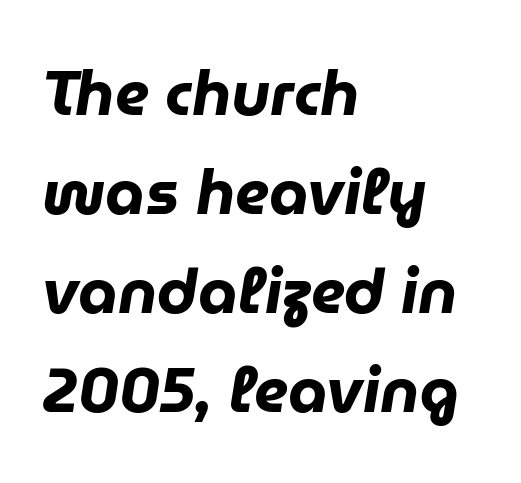
{"italic": "yes", "lean": "right", "slant_degrees": 9, "bold": "yes", "weight": "heavy", "width": "normal", "stroke_contrast": "low", "x_height": "medium", "monospaced": "no", "underline": "no", "align": "left", "line_spacing": "normal", "line_spacing_ratio": 1.57, "letter_spacing": "normal", "letter_spacing_em": 0.0, "glyph_px": 63}
